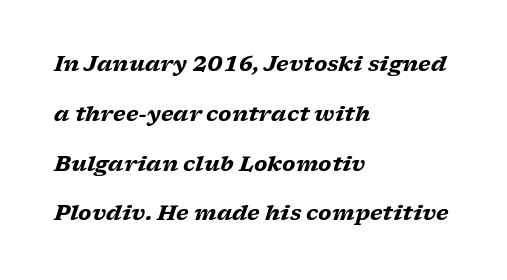
The image shows 21 px bold type, italic (leaning right); set left-aligned, loose line spacing (2.37x), normal letter spacing, not underlined.
